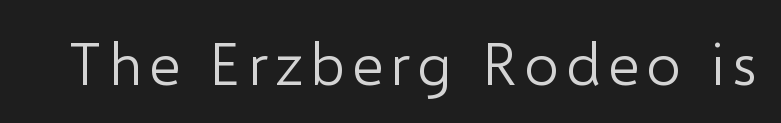
{"serif": "no", "italic": "no", "bold": "no", "weight": "light", "width": "normal", "stroke_contrast": "low", "x_height": "medium", "monospaced": "no", "underline": "no", "glyph_px": 60}
